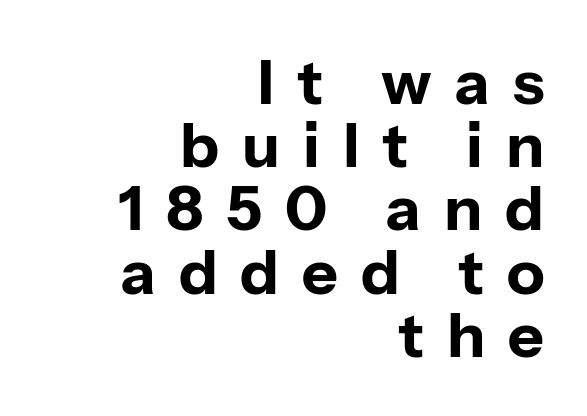
Tracking here is generous; glyphs stand well apart from one another. Descender tails drop into unmarked territory. Character widths vary here, with narrow letters taking less room than wide ones. Plenty of ink on the page — the face is bold. Regarding serifs, this sample does without them.
